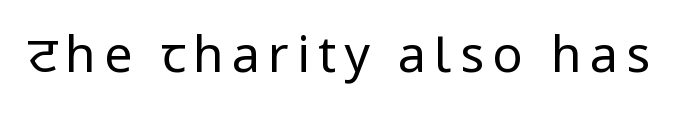
Nope, not italic — everything's standing straight. Letterform terminals end flat and unadorned throughout the passage. This is not heavy type; no bold has been used. Nobody drew a line under any word here.
